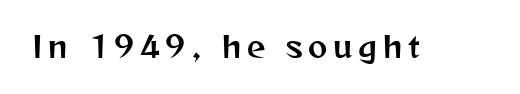
{"serif": "no", "italic": "no", "width": "normal", "stroke_contrast": "medium", "x_height": "medium", "monospaced": "no", "underline": "no", "glyph_px": 29}
